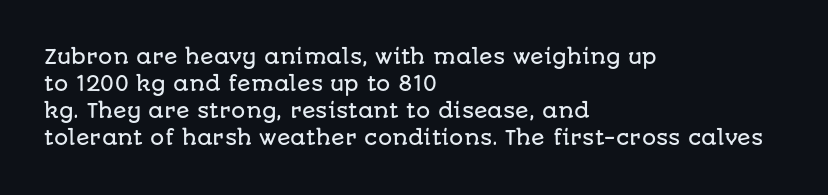
One-word summary of the alignment: left. The words here are not underlined. The passage shown stacks its lines at a standard gap. These lines were composed using upright roman letters.
